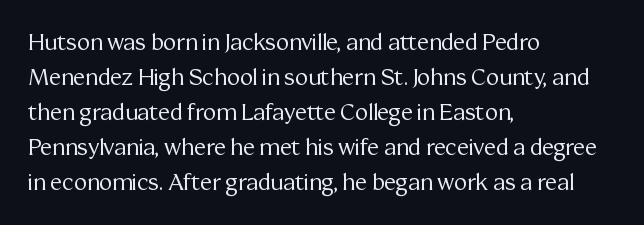
Every stem runs plumb, perpendicular to the baseline. Ink coverage per letter is moderate at most. Does extra space separate the letters? No, they use regular spacing. Line starts are locked; line ends wander. If you measured baseline to baseline, you'd find a middling distance.
